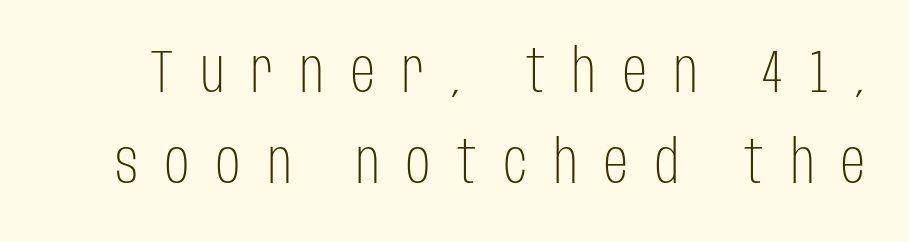
{"serif": "no", "italic": "no", "bold": "no", "weight": "light", "width": "condensed", "stroke_contrast": "low", "x_height": "large", "monospaced": "no", "underline": "no", "line_spacing": "normal", "line_spacing_ratio": 1.51, "letter_spacing": "wide", "letter_spacing_em": 0.45, "glyph_px": 60}
